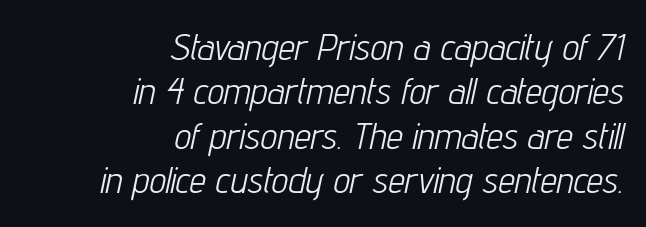
The image shows 37 px light, condensed type, italic (leaning right); set right-aligned, line spacing 1.2x, normal letter spacing, not underlined; low stroke contrast and a medium x-height.
